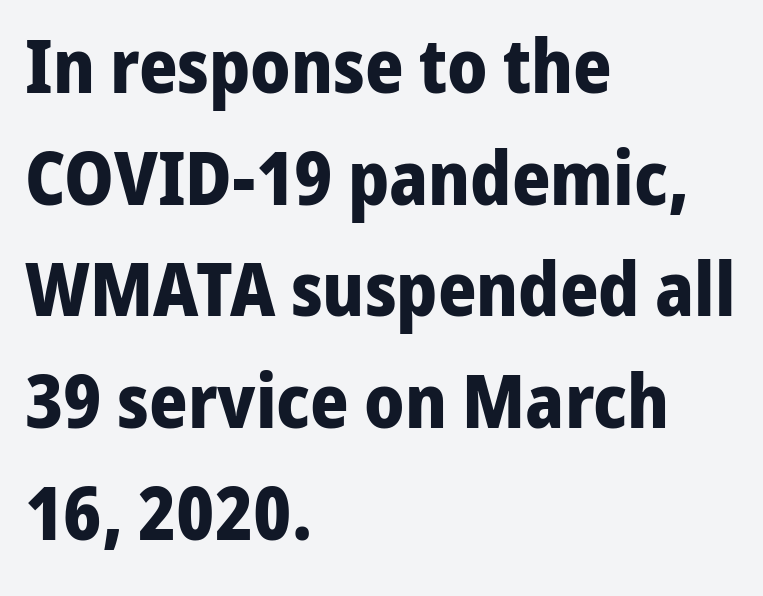
The image shows 74 px bold sans-serif type, upright; set left-aligned, normal line spacing (1.51x), normal letter spacing, not underlined; low stroke contrast and a medium x-height.
